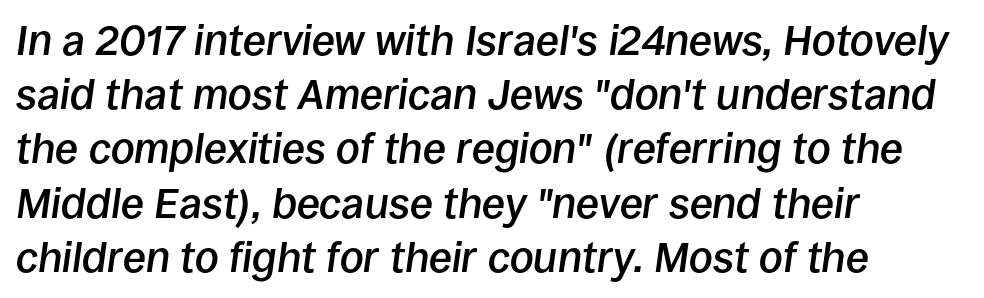
The image shows 42 px semibold type, italic (leaning right); set left-aligned, normal line spacing (1.29x), normal letter spacing, not underlined; low stroke contrast and a large x-height.
